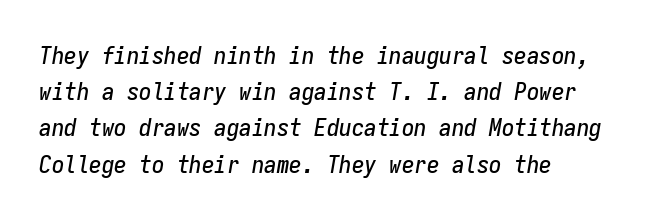
Rule under the text: the space is simply empty. A typesetter would call this zero additional tracking. All the whitespace from short lines collects on the right. Whoever set this chose a conventional vertical rhythm. The passage shown leans; its letterforms are oblique.
